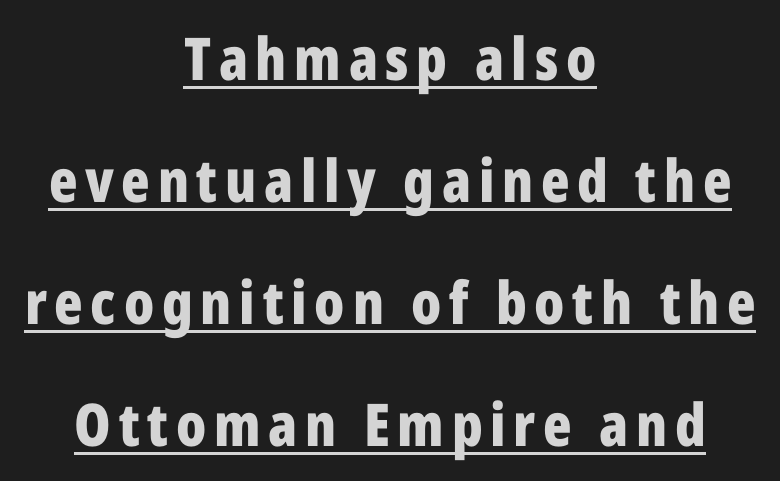
Q: Is the text bold? A: Yes.
Q: Is the text italic (slanted)? A: No, it is upright.
Q: Is the typeface a serif or a sans-serif typeface? A: Sans-serif.
Q: Is the text underlined? A: Yes.
Q: How is the paragraph aligned? A: Centered.
Q: Is the spacing between lines tight, normal or loose? A: Loose.
Q: Width (condensed, normal, or wide)? A: Condensed.
Q: Stroke contrast? A: Low.
Q: x-height? A: Medium.
Q: Monospaced? A: No.
